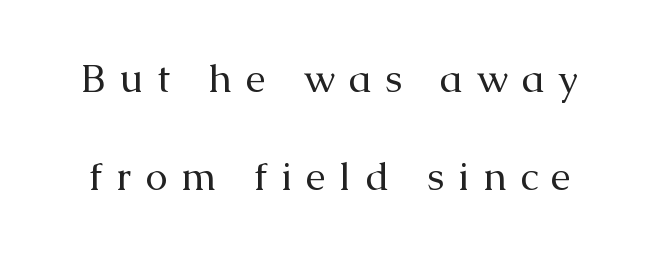
Q: Is the text bold? A: No.
Q: Is the text italic (slanted)? A: No, it is upright.
Q: Is the typeface a serif or a sans-serif typeface? A: Serif.
Q: Is the text underlined? A: No.
Q: Is the spacing between letters normal or unusually wide? A: Unusually wide.
Q: Is the spacing between lines tight, normal or loose? A: Loose.
Q: Width (condensed, normal, or wide)? A: Normal.
Q: Stroke contrast? A: Medium.
Q: x-height? A: Medium.
Q: Monospaced? A: No.
